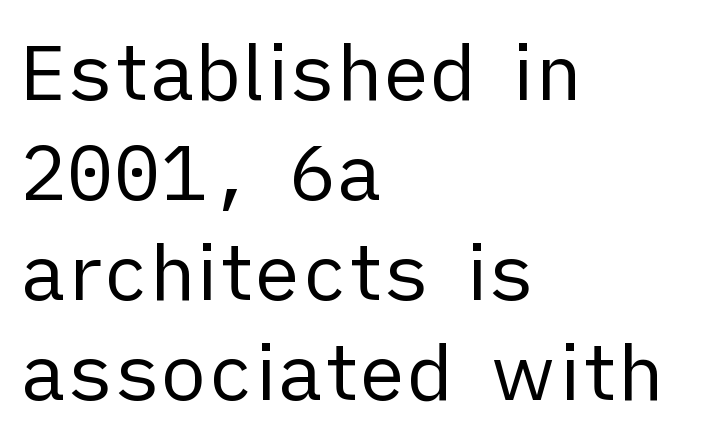
{"serif": "no", "italic": "no", "bold": "no", "weight": "regular", "width": "normal", "stroke_contrast": "low", "x_height": "medium", "monospaced": "no", "underline": "no", "align": "left", "line_spacing": "normal", "line_spacing_ratio": 1.28, "letter_spacing": "normal", "letter_spacing_em": 0.0, "glyph_px": 78}
